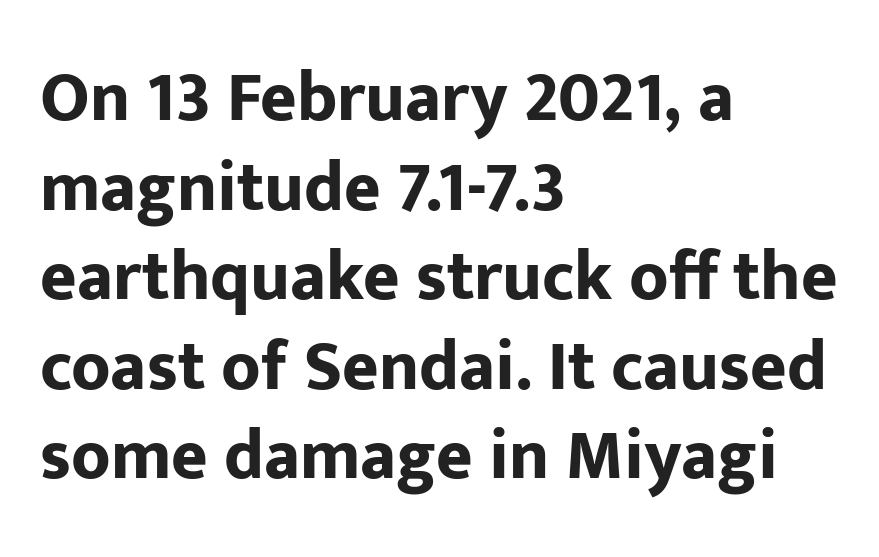
{"serif": "no", "italic": "no", "bold": "yes", "weight": "bold", "width": "normal", "stroke_contrast": "low", "x_height": "medium", "monospaced": "no", "underline": "no", "align": "left", "line_spacing": "normal", "line_spacing_ratio": 1.28, "letter_spacing": "normal", "letter_spacing_em": 0.0, "glyph_px": 70}
